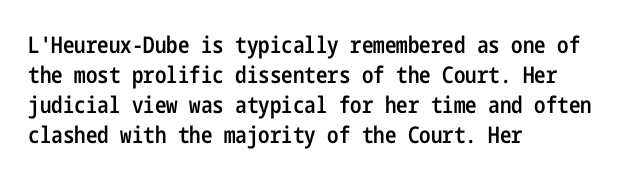
The image shows 23 px text type, upright; set left-aligned, normal line spacing (1.3x), normal letter spacing, not underlined.
